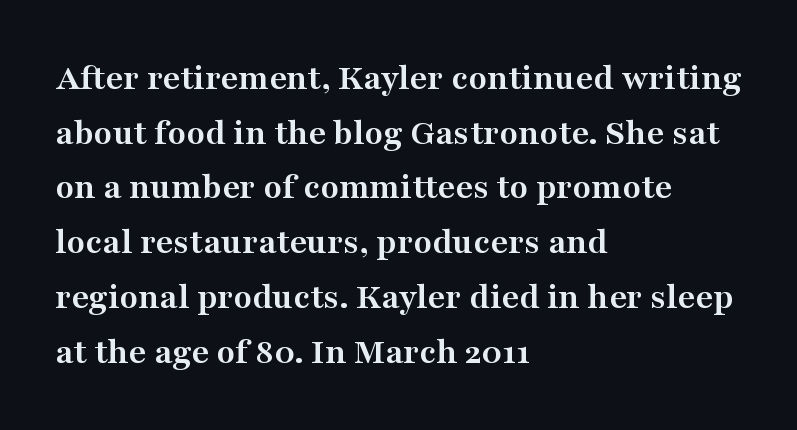
Q: Is the text bold? A: Yes.
Q: Is the text italic (slanted)? A: No, it is upright.
Q: Is the typeface a serif or a sans-serif typeface? A: Serif.
Q: Is the text underlined? A: No.
Q: How is the paragraph aligned? A: Left-aligned.
Q: Is the spacing between letters normal or unusually wide? A: Normal.
Q: Is the spacing between lines tight, normal or loose? A: Normal.
Q: Width (condensed, normal, or wide)? A: Wide.
Q: Stroke contrast? A: Medium.
Q: x-height? A: Medium.
Q: Monospaced? A: No.
